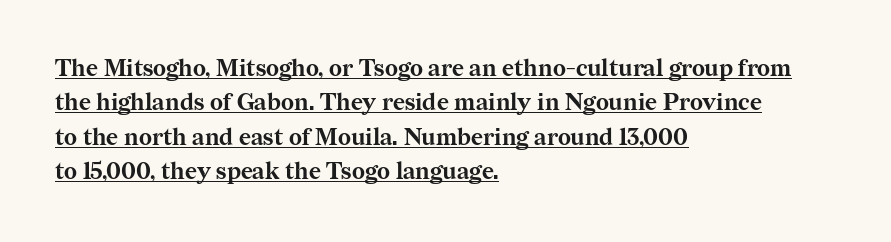
The rendering uses the underline text-decoration. Emphasis by weight is at full strength: bold. The font's upright variant was chosen for this text. A classic flush-left, rag-right setting is used for this passage.
